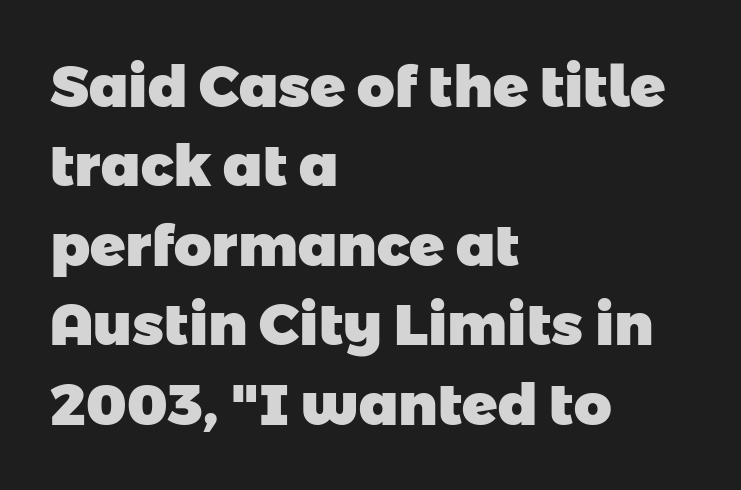
Q: Is the text bold? A: Yes.
Q: Is the typeface a serif or a sans-serif typeface? A: Sans-serif.
Q: Is the text underlined? A: No.
Q: How is the paragraph aligned? A: Left-aligned.
Q: Is the spacing between letters normal or unusually wide? A: Normal.
Q: Is the spacing between lines tight, normal or loose? A: Normal.
Q: Width (condensed, normal, or wide)? A: Normal.
Q: Stroke contrast? A: Low.
Q: x-height? A: Medium.
Q: Monospaced? A: No.
